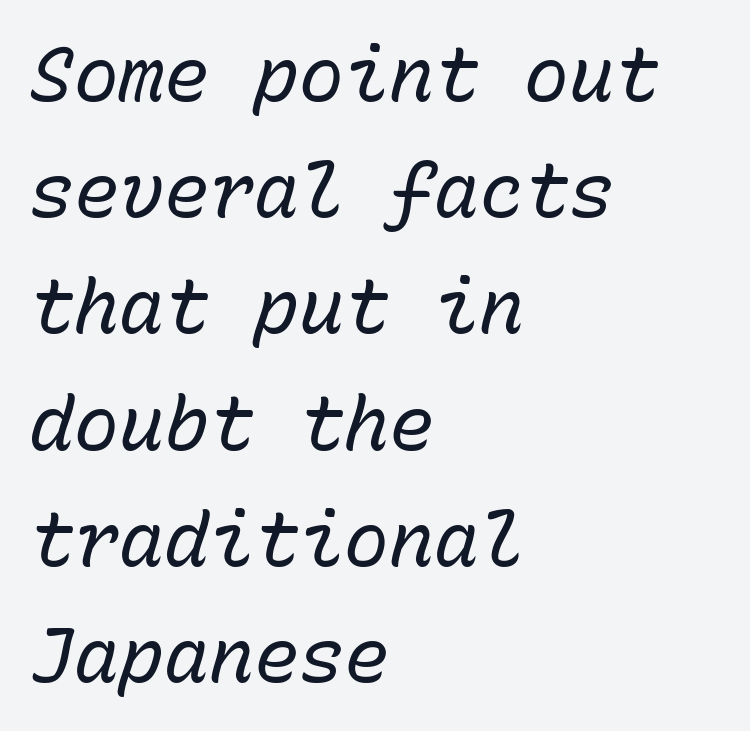
{"italic": "yes", "lean": "right", "slant_degrees": 15, "bold": "no", "weight": "regular", "width": "normal", "stroke_contrast": "low", "x_height": "medium", "monospaced": "yes", "underline": "no", "align": "left", "line_spacing": "normal", "line_spacing_ratio": 1.55, "letter_spacing": "normal", "letter_spacing_em": 0.0, "glyph_px": 75}
